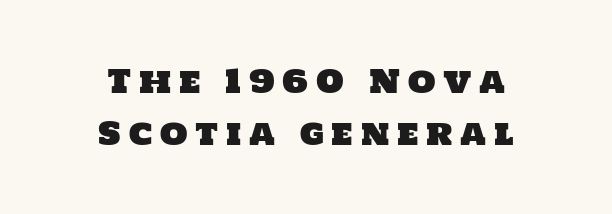
{"serif": "no", "width": "normal", "stroke_contrast": "low", "x_height": "large", "monospaced": "no", "underline": "no", "align": "center", "line_spacing": "normal", "line_spacing_ratio": 1.64, "letter_spacing": "wide", "letter_spacing_em": 0.24, "glyph_px": 32}
